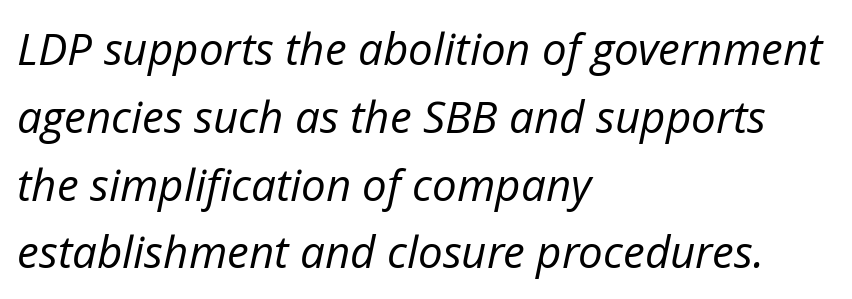
Q: Is the text bold? A: No.
Q: Is the text italic (slanted)? A: Yes, it leans right by about 12 degrees.
Q: Is the text underlined? A: No.
Q: How is the paragraph aligned? A: Left-aligned.
Q: Is the spacing between letters normal or unusually wide? A: Normal.
Q: Is the spacing between lines tight, normal or loose? A: Normal.
Q: Width (condensed, normal, or wide)? A: Normal.
Q: Stroke contrast? A: Low.
Q: x-height? A: Medium.
Q: Monospaced? A: No.
